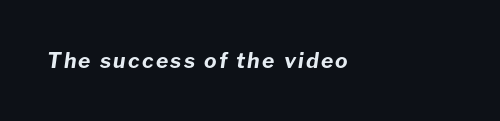
Q: Is the text bold? A: Yes.
Q: Is the text italic (slanted)? A: Yes, it leans right by about 8 degrees.
Q: Is the text underlined? A: No.
Q: How is the paragraph aligned? A: Left-aligned.
